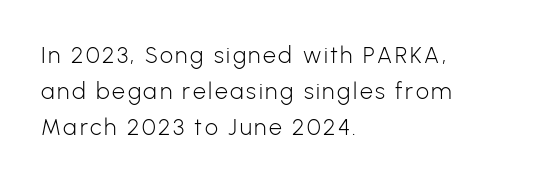
The image shows 23 px text type, upright; set left-aligned, normal line spacing (1.57x), not underlined.
